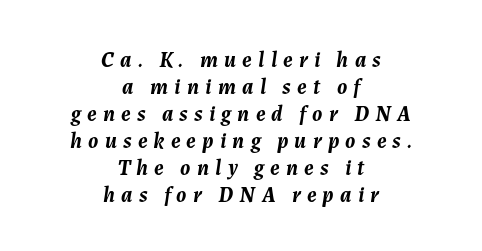
Q: Is the text bold? A: Yes.
Q: Is the text italic (slanted)? A: Yes, it leans right by about 7 degrees.
Q: Is the text underlined? A: No.
Q: How is the paragraph aligned? A: Centered.
Q: Is the spacing between letters normal or unusually wide? A: Unusually wide.
